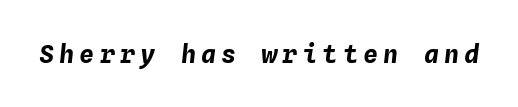
Is the letter spacing exaggerated? Yes — the characters are pushed far apart. This rendering features lettering with no underline. Emphasis by weight is at full strength: bold. Emphasis-style slanted type is in use.
